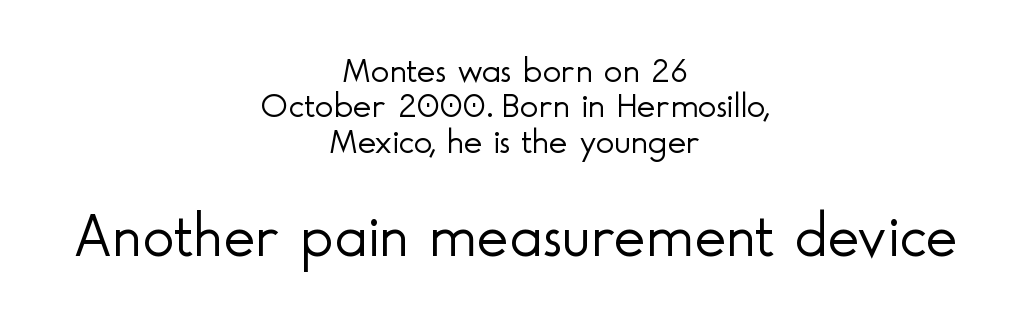
{"serif": "no", "italic": "no", "bold": "no", "weight": "light", "width": "normal", "x_height": "small", "monospaced": "no", "underline": "no", "align": "center", "line_spacing": "tight", "line_spacing_ratio": 1.01, "letter_spacing": "normal", "letter_spacing_em": 0.0, "larger_block": "second", "size_ratio": 1.74, "glyph_px": 61}
